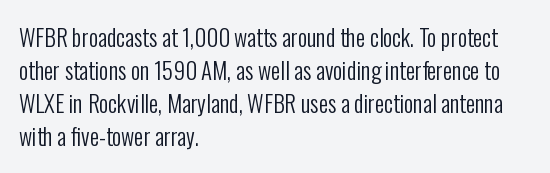
The image shows 23 px text type, upright; set left-aligned, normal line spacing (1.44x), normal letter spacing, not underlined.
